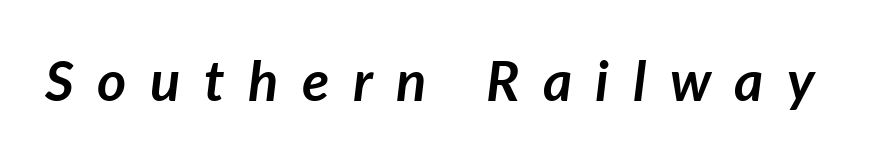
The image shows 56 px semibold type, italic (leaning right); set unusually wide letter spacing (+0.42 em), not underlined; low stroke contrast and a medium x-height.
